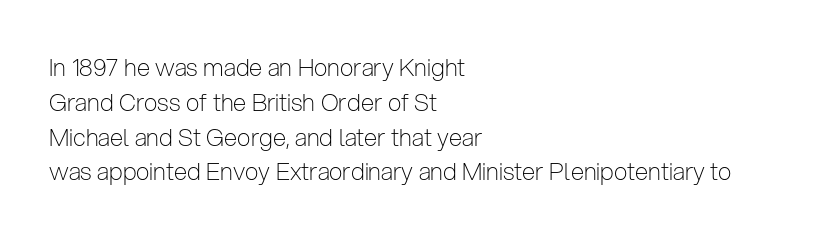
The image shows 24 px text type, upright; set left-aligned, normal line spacing (1.45x), normal letter spacing, not underlined.
